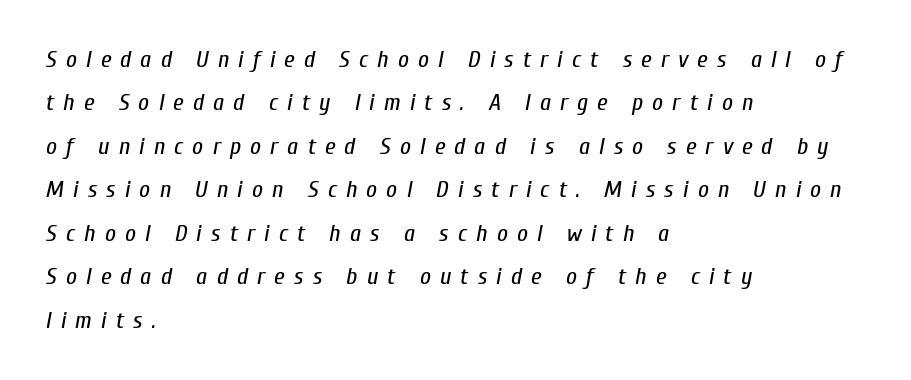
The image shows 24 px text type, italic (leaning right); set left-aligned, line spacing 1.81x, unusually wide letter spacing (+0.38 em), not underlined.
